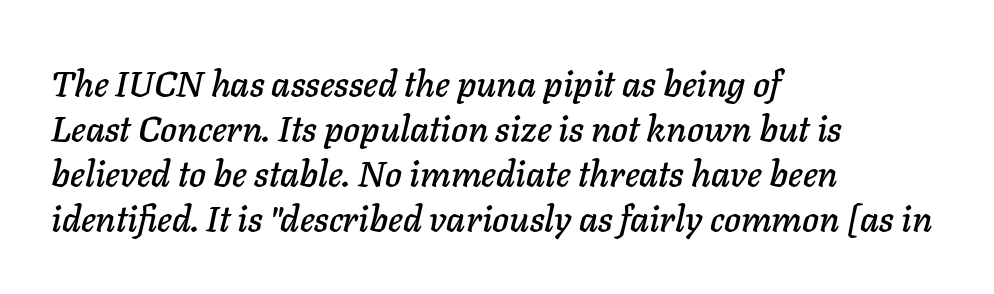
{"italic": "yes", "lean": "right", "slant_degrees": 11, "width": "normal", "stroke_contrast": "low", "x_height": "medium", "monospaced": "no", "underline": "no", "align": "left", "line_spacing": "normal", "line_spacing_ratio": 1.25, "letter_spacing": "normal", "letter_spacing_em": 0.0, "glyph_px": 36}
